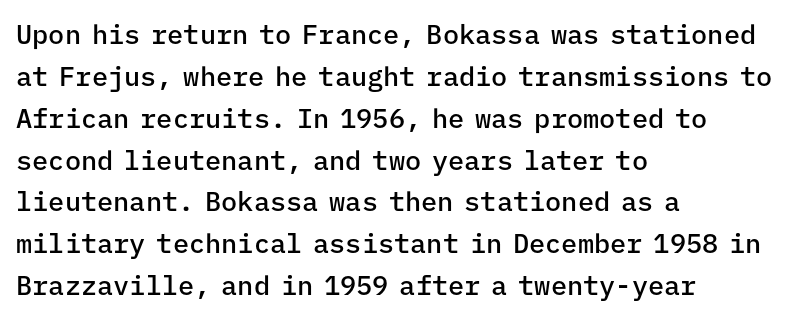
The image shows 27 px text type, upright; set left-aligned, normal line spacing (1.55x), normal letter spacing, not underlined.
